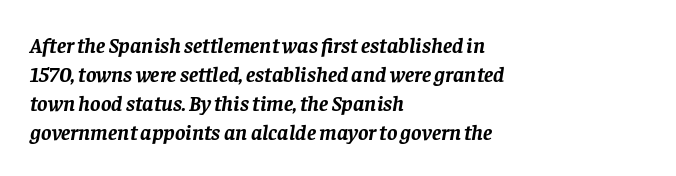
Honestly, there is no underline to notice here at all. The specimen reads as italic at a glance. The sample has been set heavy, in full bold. The letterforms sit shoulder to shoulder at normal distance. Horizontal bands of white between lines are of average thickness. Casual observation: everything's shoved over to the left.
